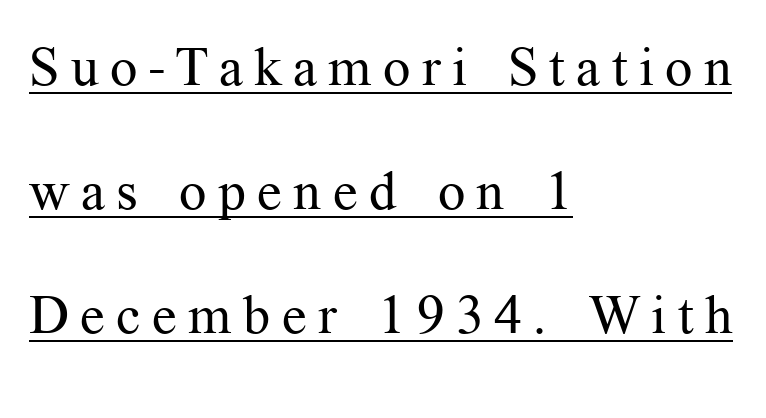
{"serif": "yes", "italic": "no", "bold": "no", "weight": "regular", "width": "normal", "stroke_contrast": "medium", "x_height": "medium", "monospaced": "no", "underline": "yes", "align": "left", "line_spacing": "loose", "line_spacing_ratio": 2.3, "letter_spacing": "wide", "letter_spacing_em": 0.21, "glyph_px": 54}
